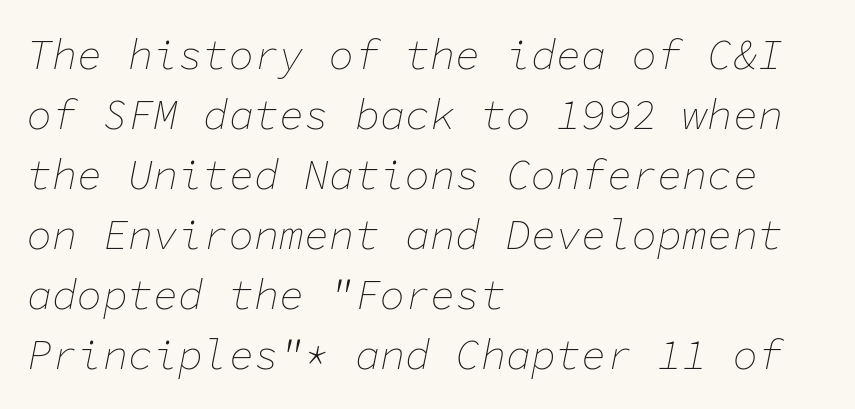
The image shows 42 px thin type, italic (leaning right), monospaced; set left-aligned, normal line spacing (1.43x), normal letter spacing, not underlined; low stroke contrast and a medium x-height.
